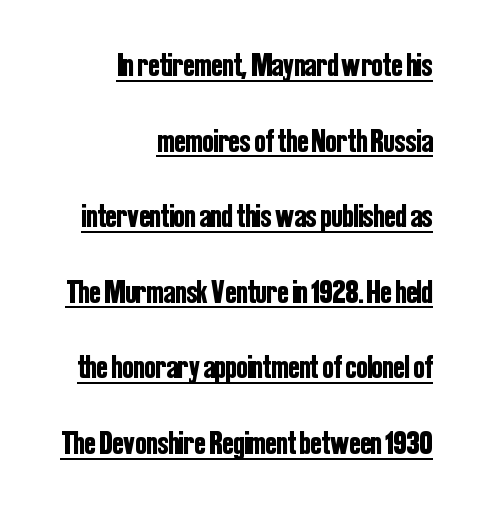
{"serif": "no", "italic": "no", "width": "condensed", "stroke_contrast": "low", "x_height": "medium", "monospaced": "no", "underline": "yes", "align": "right", "line_spacing": "loose", "line_spacing_ratio": 2.29, "letter_spacing": "normal", "letter_spacing_em": 0.0, "glyph_px": 33}
